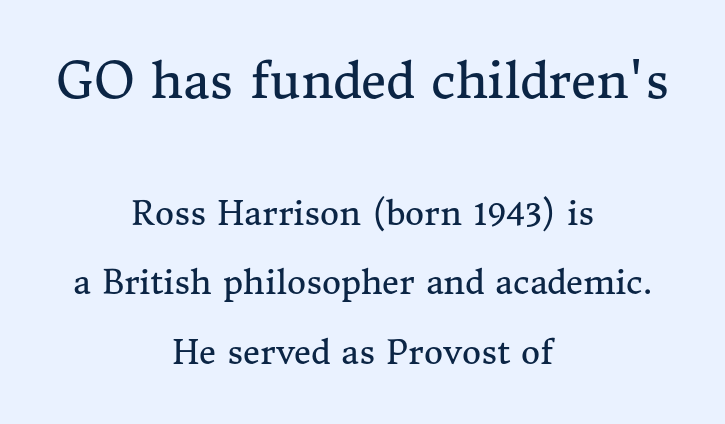
The image shows 49 px regular-weight serif type, upright; set centered, loose line spacing (2.1x), normal letter spacing, not underlined; the first (top) block is 1.48x larger; medium stroke contrast and a medium x-height.
